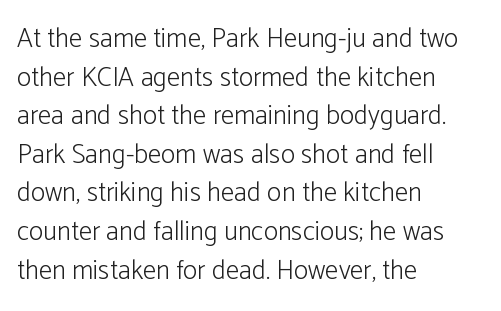
Q: Is the text bold? A: No.
Q: Is the text italic (slanted)? A: No, it is upright.
Q: Is the text underlined? A: No.
Q: How is the paragraph aligned? A: Left-aligned.
Q: Is the spacing between letters normal or unusually wide? A: Normal.
Q: Is the spacing between lines tight, normal or loose? A: Normal.
